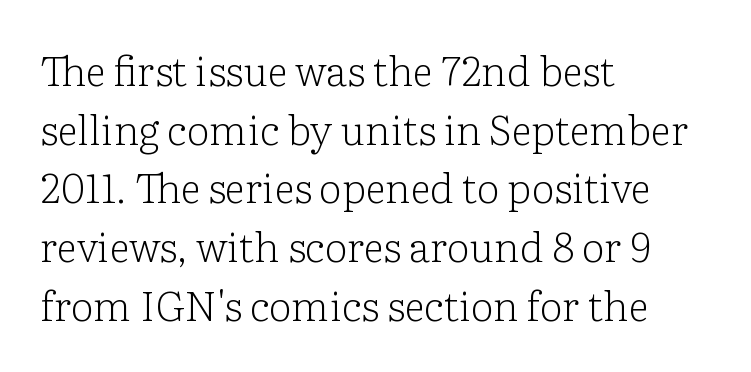
Posture: vertical. The designer left line spacing at the default. This sample uses a serif face. In CSS terms this would be text-align: left.
